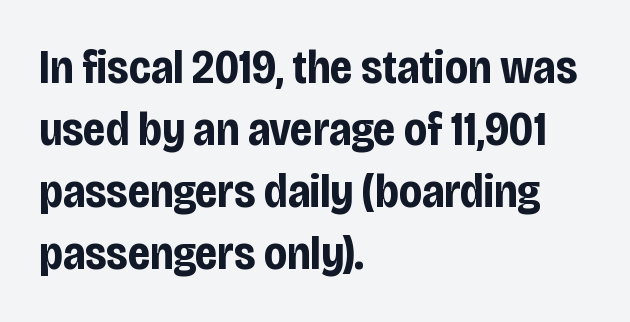
The image shows 47 px bold, condensed sans-serif type, upright; set left-aligned, normal line spacing (1.32x), normal letter spacing, not underlined; low stroke contrast and a large x-height.
